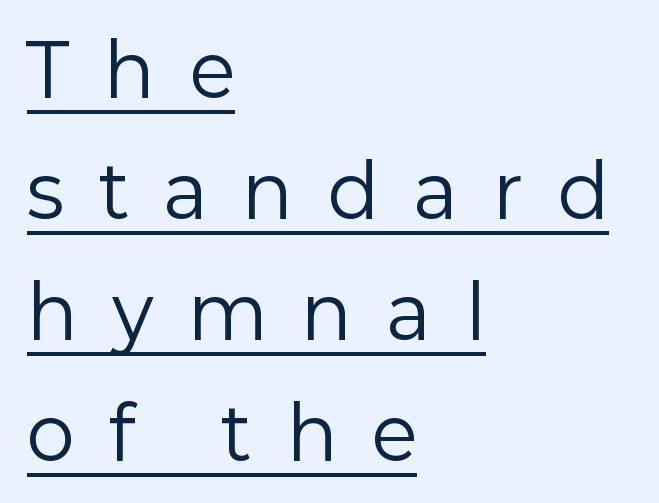
Q: Is the text bold? A: No.
Q: Is the text italic (slanted)? A: No, it is upright.
Q: Is the typeface a serif or a sans-serif typeface? A: Sans-serif.
Q: Is the text underlined? A: Yes.
Q: How is the paragraph aligned? A: Left-aligned.
Q: Is the spacing between letters normal or unusually wide? A: Unusually wide.
Q: Is the spacing between lines tight, normal or loose? A: Normal.
Q: Width (condensed, normal, or wide)? A: Normal.
Q: Stroke contrast? A: Low.
Q: x-height? A: Medium.
Q: Monospaced? A: No.
